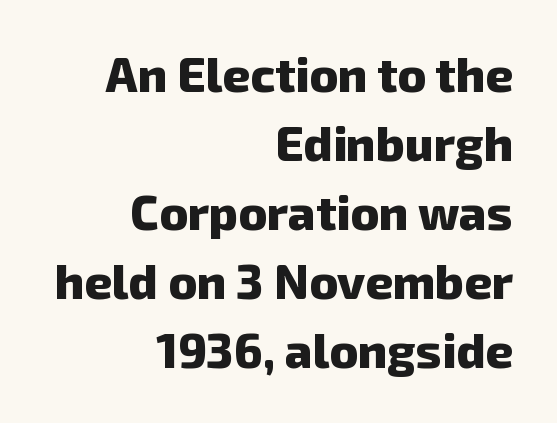
Q: Is the text bold? A: Yes.
Q: Is the typeface a serif or a sans-serif typeface? A: Sans-serif.
Q: Is the text underlined? A: No.
Q: How is the paragraph aligned? A: Right-aligned.
Q: Is the spacing between letters normal or unusually wide? A: Normal.
Q: Is the spacing between lines tight, normal or loose? A: Normal.
Q: Width (condensed, normal, or wide)? A: Normal.
Q: Stroke contrast? A: Low.
Q: x-height? A: Medium.
Q: Monospaced? A: No.
